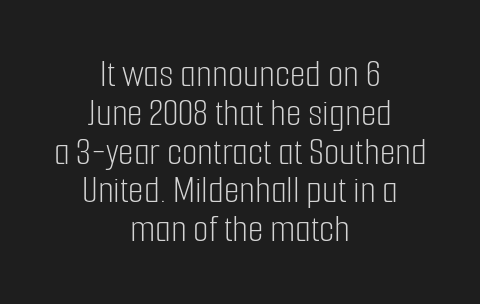
One glance says dense: line gaps are narrower than usual. The face used here is rendered with its standard letterfit. The specimen omits any rule beneath the text block's lines. The rendering uses natural spacing where letterforms have individual widths. Posture: upright roman. The typeface chosen for these lines omits serifs.
